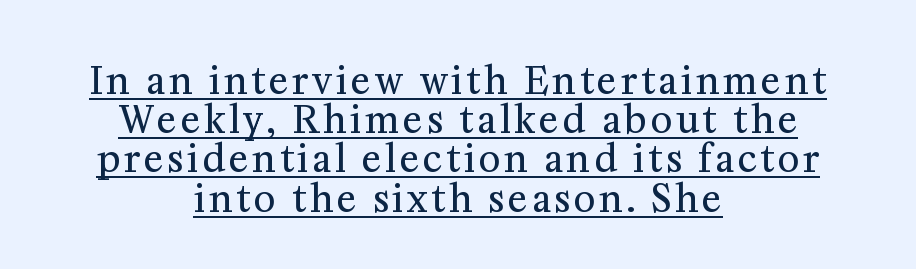
This sample trades vertical openness for compactness between lines. The strokes carry an ordinary text weight at most. One-word summary of the alignment: center. The letters stand straight up with perfectly vertical stems. You can tell from the footed stems that serif type was used.
